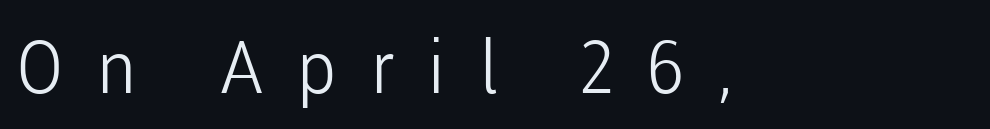
The font family rendered here belongs to the sans-serif group. Caption: face not bold, strokes unweighted. Vertical strokes here are truly vertical. The face used here is rendered with a markedly widened letterfit. The space beneath each line is pristine and unruled.
